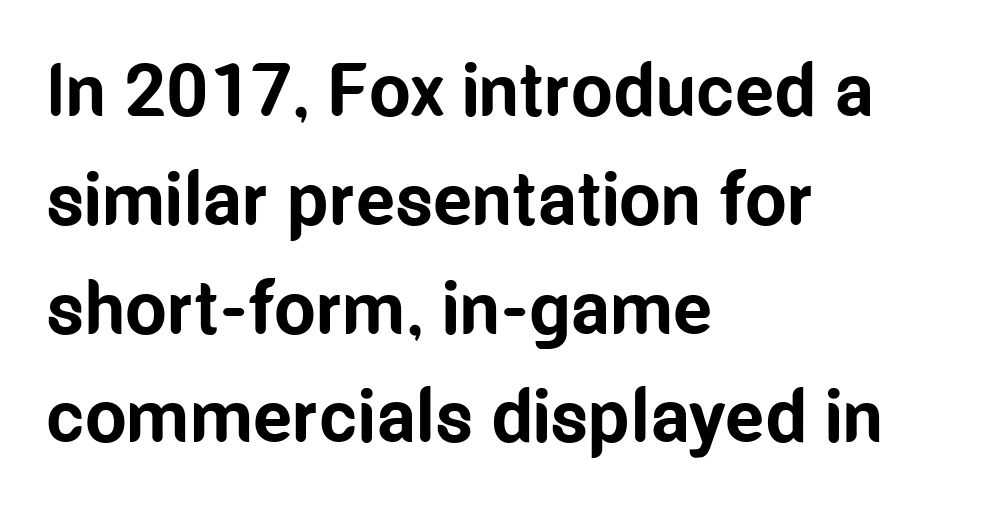
On the weight axis this lands at bold, roughly 700. Each letter keeps its own natural width here, so spacing adapts to shape. Notice how the stems are strictly vertical — no italics here. Alignment: flush left. Between one letter and the next there's only the usual sliver of space.
